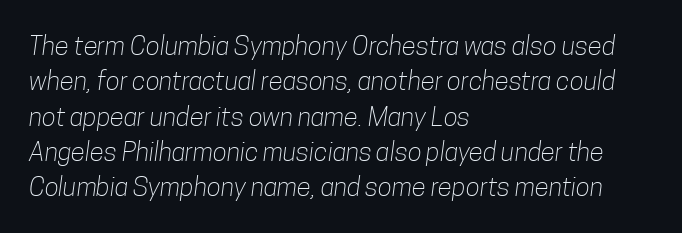
{"bold": "no", "underline": "no", "align": "left", "line_spacing": "normal", "line_spacing_ratio": 1.36, "letter_spacing": "normal", "letter_spacing_em": 0.0, "glyph_px": 26}
